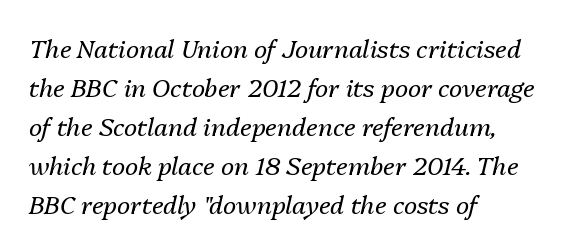
The image shows 25 px text type, italic (leaning right); set left-aligned, normal line spacing (1.56x), normal letter spacing, not underlined.
